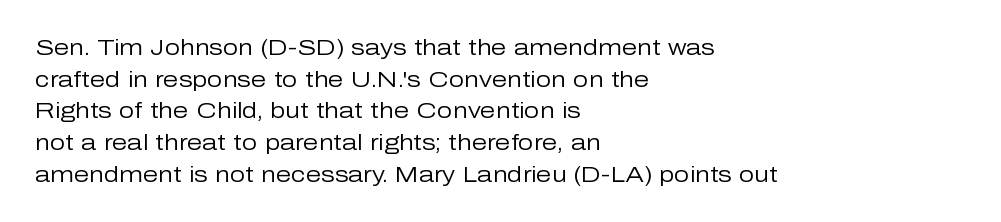
Q: Is the text bold? A: No.
Q: Is the text italic (slanted)? A: No, it is upright.
Q: Is the text underlined? A: No.
Q: How is the paragraph aligned? A: Left-aligned.
Q: Is the spacing between letters normal or unusually wide? A: Normal.
Q: Is the spacing between lines tight, normal or loose? A: Normal.
